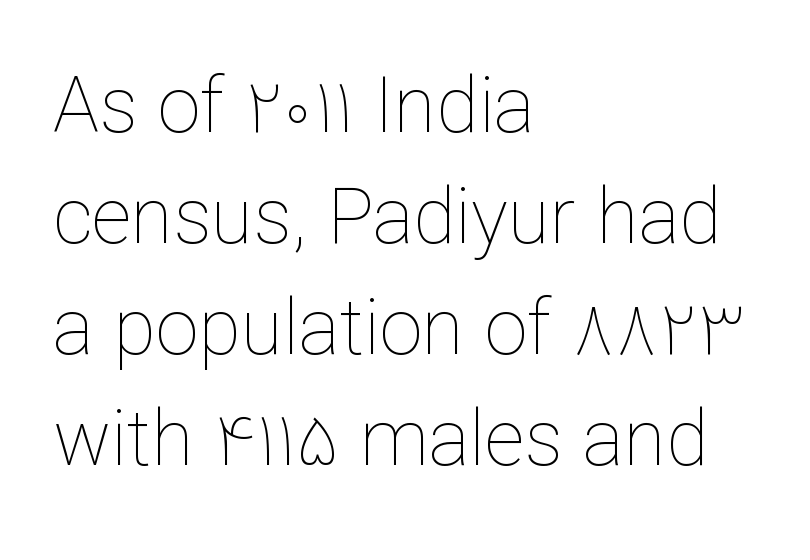
Rule under the text: the space is simply empty. The paragraph shown leans on its left margin. A typesetter would call this zero additional tracking. The letters advance in unequal steps, a hallmark of proportional type. The passage shown is not bold in any degree. The rows are spaced the way most documents space them.
